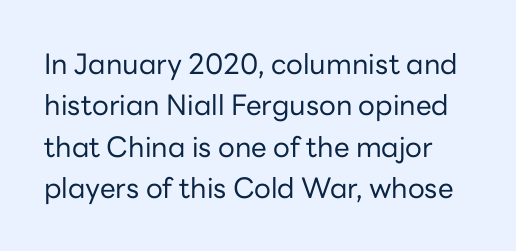
{"serif": "no", "italic": "no", "bold": "no", "weight": "regular", "width": "normal", "stroke_contrast": "low", "x_height": "medium", "monospaced": "no", "underline": "no", "line_spacing": "normal", "line_spacing_ratio": 1.48, "letter_spacing": "normal", "letter_spacing_em": 0.0, "glyph_px": 28}
